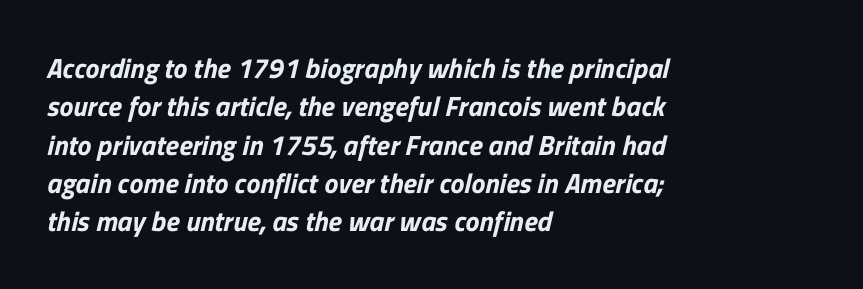
{"serif": "no", "width": "normal", "stroke_contrast": "low", "x_height": "medium", "monospaced": "no", "underline": "no", "align": "left", "line_spacing": "normal", "line_spacing_ratio": 1.37, "letter_spacing": "normal", "letter_spacing_em": 0.0, "glyph_px": 28}
